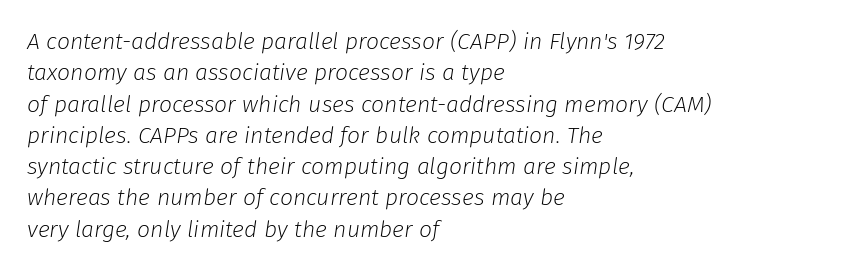
The image shows 23 px text type, italic (leaning right); set left-aligned, normal line spacing (1.36x), normal letter spacing, not underlined.
